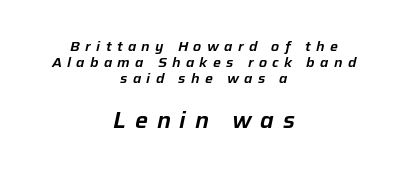
{"italic": "yes", "lean": "right", "slant_degrees": 12, "underline": "no", "align": "center", "line_spacing": "tight", "line_spacing_ratio": 1.13, "letter_spacing": "wide", "letter_spacing_em": 0.38, "larger_block": "second", "size_ratio": 1.64, "glyph_px": 23}
